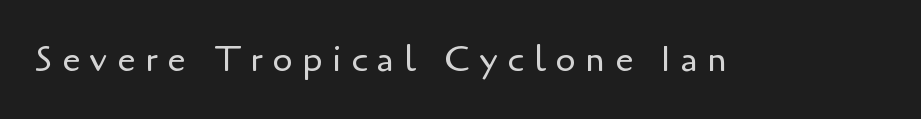
Here the designer chose a conventional face with non-uniform glyph widths. In terms of letterspacing, this is a distinctly airy, spread setting. In terms of letterform style, serifs are entirely absent. The face looks like a standard text weight, possibly lighter. Honestly, there is no underline to notice here at all.
